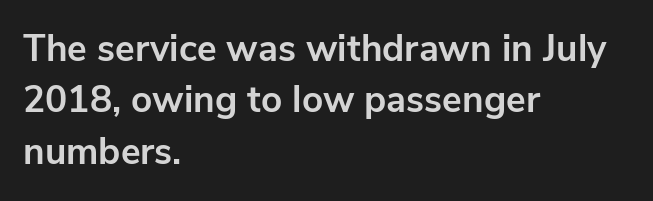
The image shows 37 px bold sans-serif type, upright; set left-aligned, normal line spacing (1.39x), normal letter spacing, not underlined; low stroke contrast and a medium x-height.
